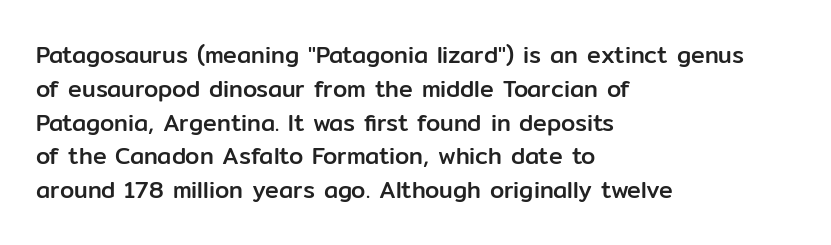
Q: Is the text italic (slanted)? A: No, it is upright.
Q: Is the text underlined? A: No.
Q: How is the paragraph aligned? A: Left-aligned.
Q: Is the spacing between letters normal or unusually wide? A: Normal.
Q: Is the spacing between lines tight, normal or loose? A: Normal.
